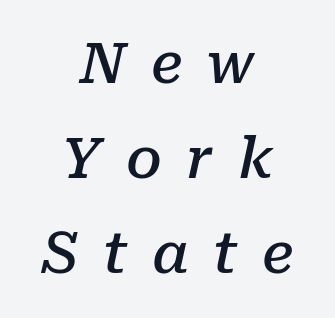
The image shows 57 px semibold serif type, italic (leaning right); set centered, normal line spacing (1.67x), unusually wide letter spacing (+0.43 em), not underlined; low stroke contrast and a medium x-height.
